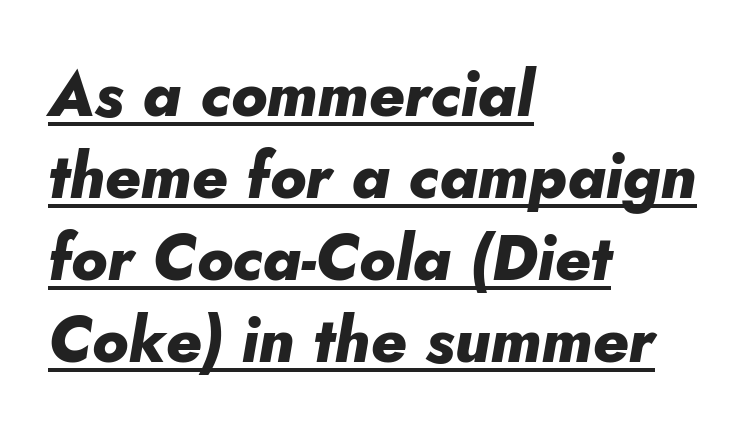
The image shows 63 px heavy type, italic (leaning right); set left-aligned, normal line spacing (1.3x), normal letter spacing, underlined; low stroke contrast and a small x-height.
